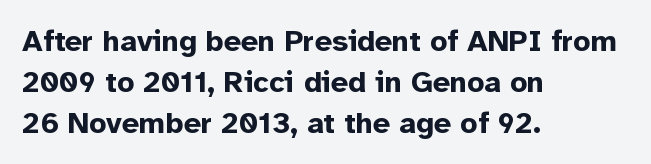
Default kerning and tracking; the words read as compact shapes. You could not count columns in this text — the font is proportionally spaced. The type sits square on the baseline with zero lean. Notice how descenders clear the ascenders below comfortably — that's standard leading.
